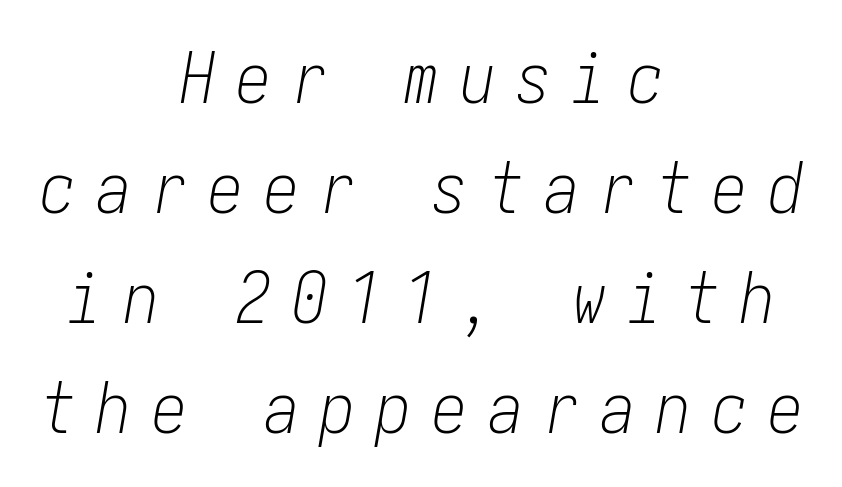
{"italic": "yes", "lean": "right", "slant_degrees": 10, "bold": "no", "weight": "light", "width": "condensed", "stroke_contrast": "low", "x_height": "medium", "underline": "no", "align": "center", "line_spacing": "normal", "line_spacing_ratio": 1.57, "letter_spacing": "wide", "letter_spacing_em": 0.3, "glyph_px": 70}
